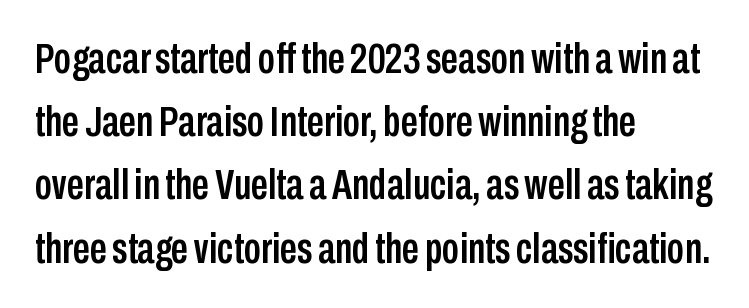
{"serif": "no", "italic": "no", "width": "condensed", "stroke_contrast": "low", "x_height": "medium", "monospaced": "no", "underline": "no", "align": "left", "line_spacing": "normal", "line_spacing_ratio": 1.47, "letter_spacing": "normal", "letter_spacing_em": 0.0, "glyph_px": 43}
